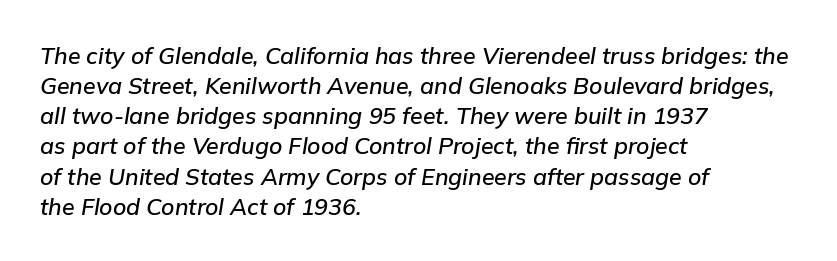
{"italic": "yes", "lean": "right", "slant_degrees": 9, "underline": "no", "align": "left", "line_spacing": "normal", "line_spacing_ratio": 1.31, "letter_spacing": "normal", "letter_spacing_em": 0.0, "glyph_px": 23}
